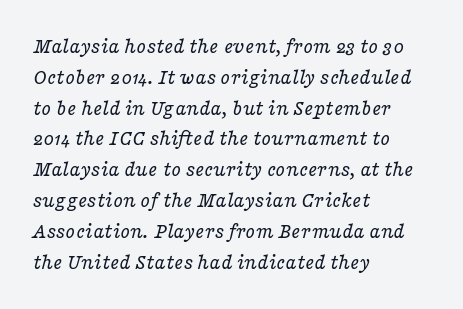
Q: Is the text bold? A: No.
Q: Is the text italic (slanted)? A: Yes, it leans right by about 16 degrees.
Q: Is the text underlined? A: No.
Q: How is the paragraph aligned? A: Left-aligned.
Q: Is the spacing between letters normal or unusually wide? A: Normal.
Q: Is the spacing between lines tight, normal or loose? A: Normal.
